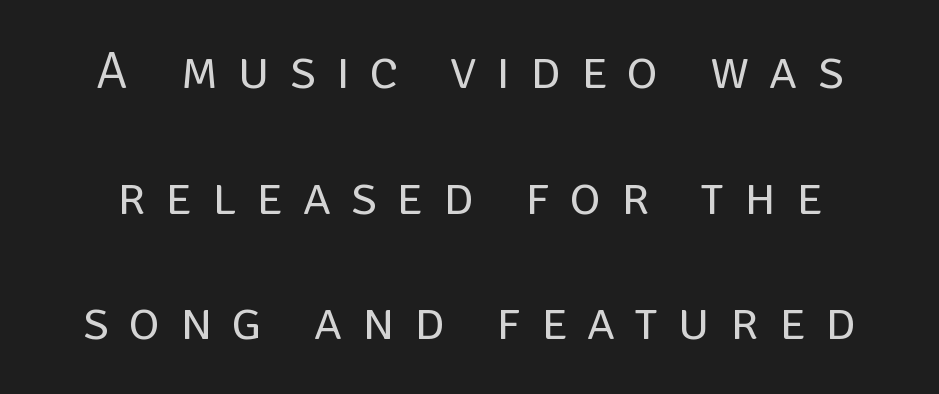
The type is letterspaced generously, with wide tracking. Is this a heavy cut? Hardly; it is regular or lighter. The type sits square on the baseline with zero lean. Descender tails drop into unmarked territory. Leading: increased.
